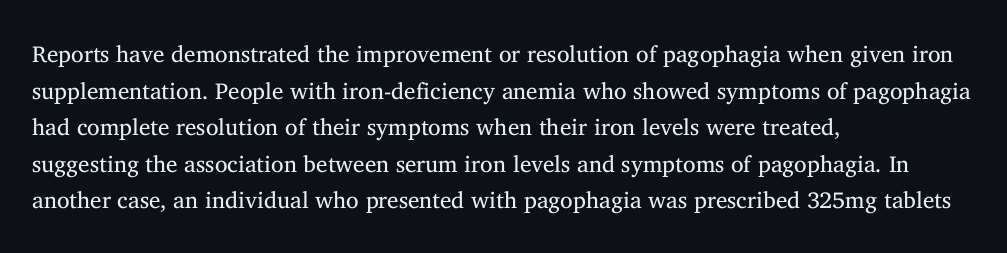
Notice how descenders clear the ascenders below comfortably — that's standard leading. Heft: none added — not bold. Posture: upright roman. The tracking reads as untouched default to a designer's eye. If you drew a ruler down the left edge, every line would touch it.
